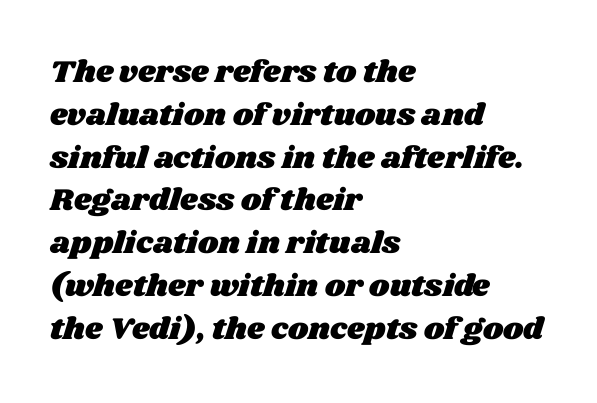
Q: Is the text underlined? A: No.
Q: How is the paragraph aligned? A: Left-aligned.
Q: Is the spacing between letters normal or unusually wide? A: Normal.
Q: Is the spacing between lines tight, normal or loose? A: Normal.
Q: Width (condensed, normal, or wide)? A: Wide.
Q: Stroke contrast? A: Medium.
Q: x-height? A: Large.
Q: Monospaced? A: No.
